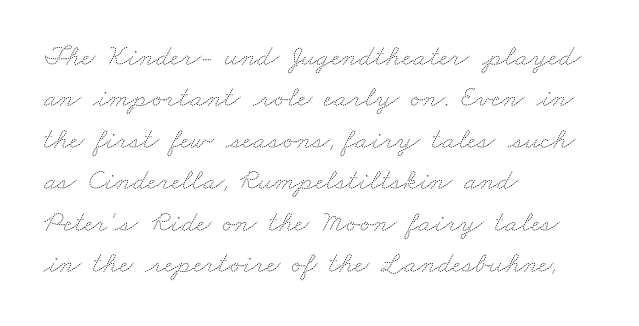
The image shows 30 px thin, wide type; set left-aligned, normal line spacing (1.38x), normal letter spacing, not underlined; medium stroke contrast and a small x-height.
